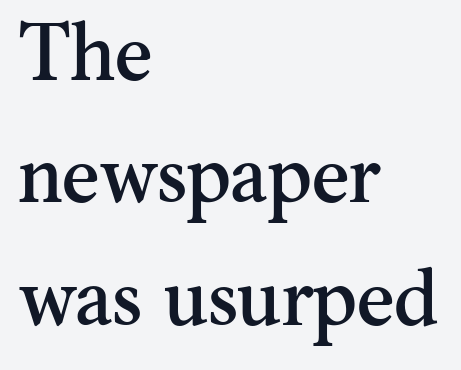
The image shows 80 px serif type, upright; set left-aligned, normal line spacing (1.53x), normal letter spacing, not underlined; medium stroke contrast and a small x-height.
